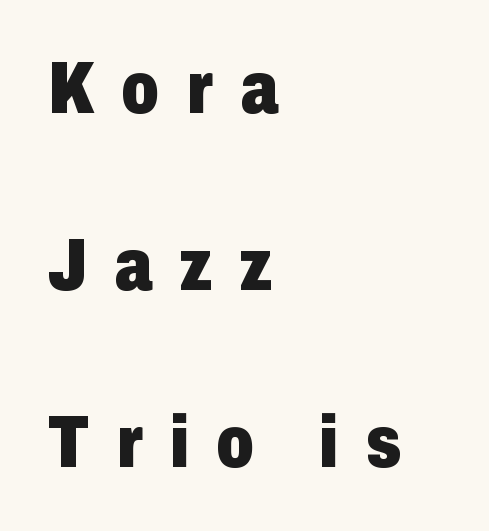
{"serif": "no", "italic": "no", "bold": "yes", "weight": "heavy", "width": "condensed", "stroke_contrast": "low", "x_height": "medium", "monospaced": "no", "underline": "no", "align": "left", "line_spacing": "loose", "line_spacing_ratio": 2.39, "letter_spacing": "wide", "letter_spacing_em": 0.37, "glyph_px": 74}
